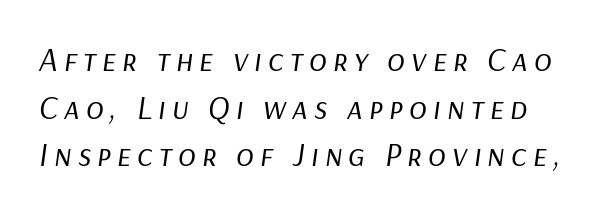
Q: Is the text bold? A: No.
Q: Is the text italic (slanted)? A: Yes, it leans right by about 9 degrees.
Q: Is the text underlined? A: No.
Q: Is the spacing between lines tight, normal or loose? A: Normal.
Q: Width (condensed, normal, or wide)? A: Normal.
Q: Stroke contrast? A: Low.
Q: x-height? A: Medium.
Q: Monospaced? A: No.
